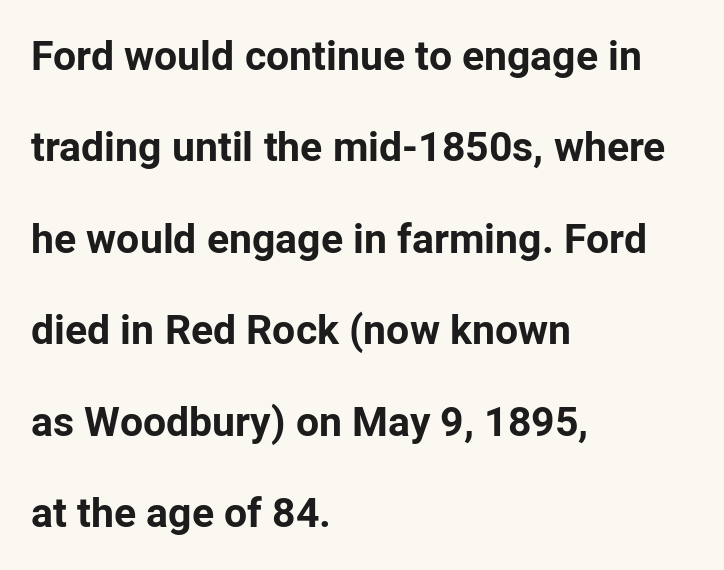
Q: Is the text bold? A: Yes.
Q: Is the text italic (slanted)? A: No, it is upright.
Q: Is the typeface a serif or a sans-serif typeface? A: Sans-serif.
Q: Is the text underlined? A: No.
Q: How is the paragraph aligned? A: Left-aligned.
Q: Is the spacing between letters normal or unusually wide? A: Normal.
Q: Is the spacing between lines tight, normal or loose? A: Loose.
Q: Width (condensed, normal, or wide)? A: Normal.
Q: Stroke contrast? A: Low.
Q: x-height? A: Medium.
Q: Monospaced? A: No.
